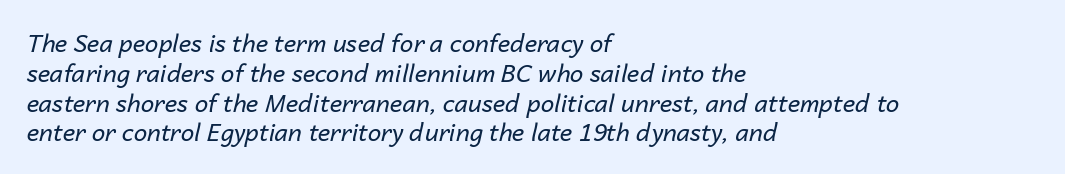
{"italic": "yes", "lean": "right", "slant_degrees": 14, "bold": "no", "underline": "no", "align": "left", "line_spacing_ratio": 1.24, "letter_spacing": "normal", "letter_spacing_em": 0.0, "glyph_px": 24}
